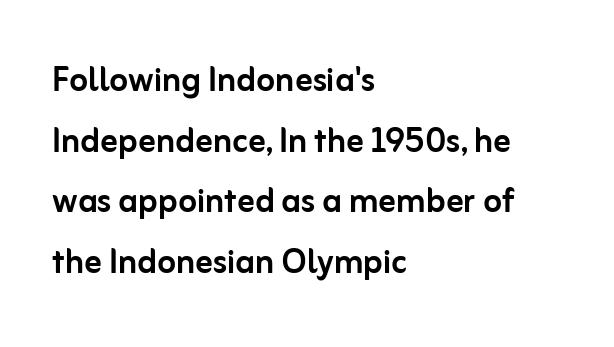
The image shows 43 px sans-serif type, upright; set left-aligned, normal line spacing (1.41x), normal letter spacing, not underlined; low stroke contrast and a medium x-height.
